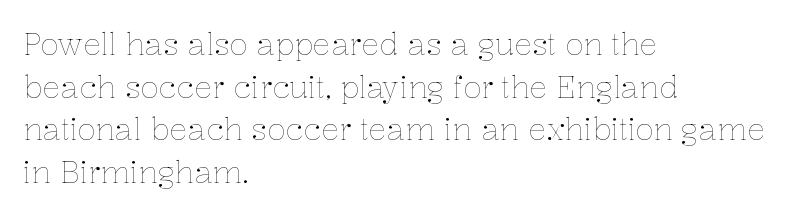
Q: Is the text bold? A: No.
Q: Is the text italic (slanted)? A: No, it is upright.
Q: Is the text underlined? A: No.
Q: How is the paragraph aligned? A: Left-aligned.
Q: Is the spacing between letters normal or unusually wide? A: Normal.
Q: Is the spacing between lines tight, normal or loose? A: Normal.
Q: Width (condensed, normal, or wide)? A: Normal.
Q: Stroke contrast? A: Low.
Q: x-height? A: Medium.
Q: Monospaced? A: No.
